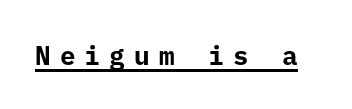
It's the straight-up-and-down kind of type. Underlining? Definitely there. How are the letters spaced? Widely, with obvious added tracking. Weight check: bold — yes, fully.
